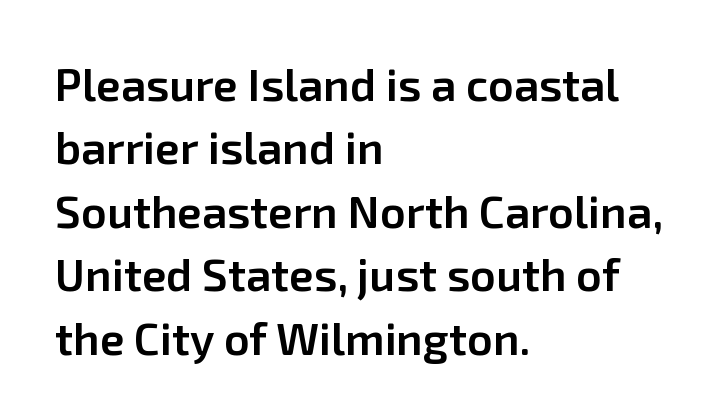
The image shows 45 px semibold sans-serif type, upright; set left-aligned, normal line spacing (1.41x), normal letter spacing, not underlined; low stroke contrast and a medium x-height.
